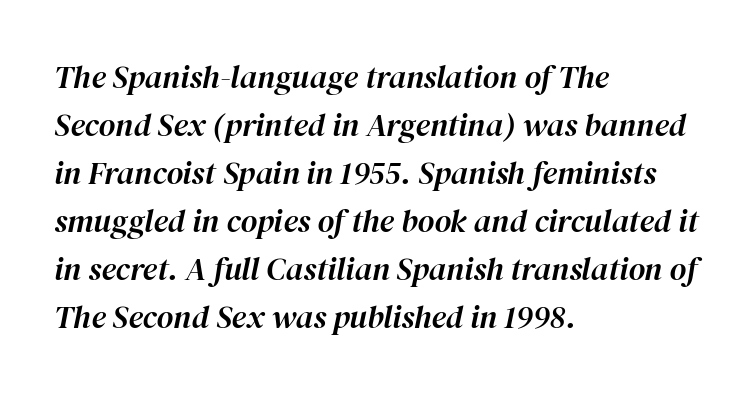
Tall strokes in this sample are angled rather than plumb. The passage shown is typed in a proportional face where columns would drift. This sample keeps an unexceptional amount of space between lines. Nobody touched the tracking dial on this one. The specimen omits any rule beneath the text block's lines. The rag falls on the right side of this text block.
